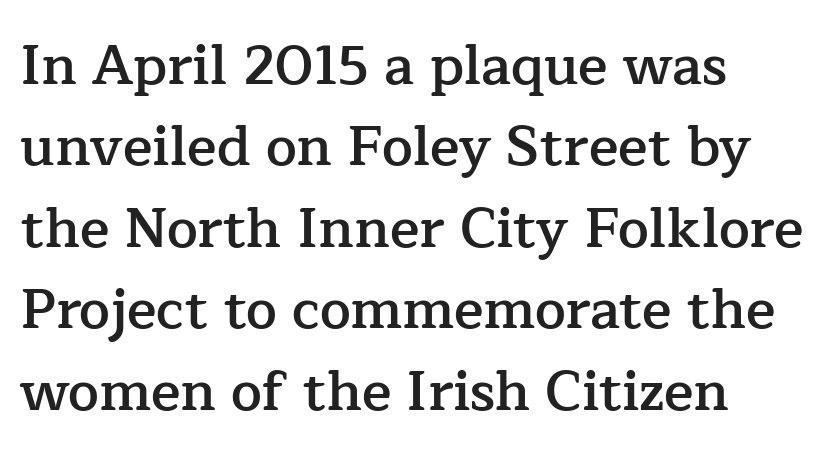
Is there any slant? The stems are plumb. Baseline-to-baseline distance is the conventional proportion of letter height. These lines stack with their left ends in a neat column. A bit beefed up — I'd call it semibold rather than bold. Has an underline been added? It has not.
